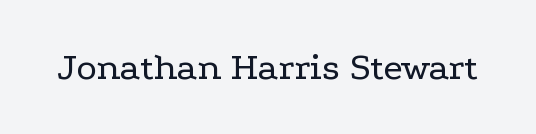
Q: Is the text bold? A: No.
Q: Is the text italic (slanted)? A: No, it is upright.
Q: Is the typeface a serif or a sans-serif typeface? A: Serif.
Q: Is the text underlined? A: No.
Q: Is the spacing between letters normal or unusually wide? A: Normal.
Q: Width (condensed, normal, or wide)? A: Wide.
Q: Stroke contrast? A: Low.
Q: x-height? A: Medium.
Q: Monospaced? A: No.
